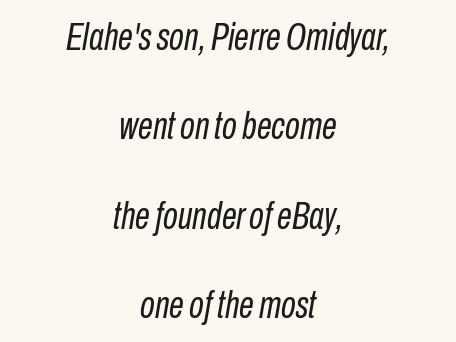
The horizontal fit of the characters is conventional and even. A bare baseline throughout the passage. Ink coverage per letter is moderate at most. You could not count columns in this text — the font is proportionally spaced.
